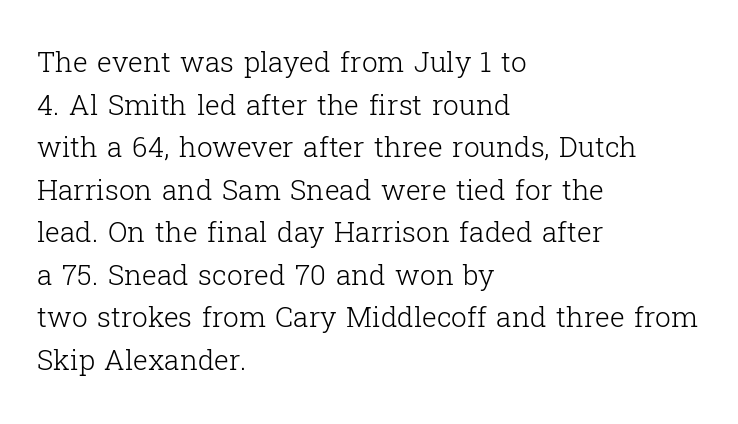
The image shows 28 px light serif type, upright; set left-aligned, normal line spacing (1.52x), normal letter spacing, not underlined; low stroke contrast and a medium x-height.
